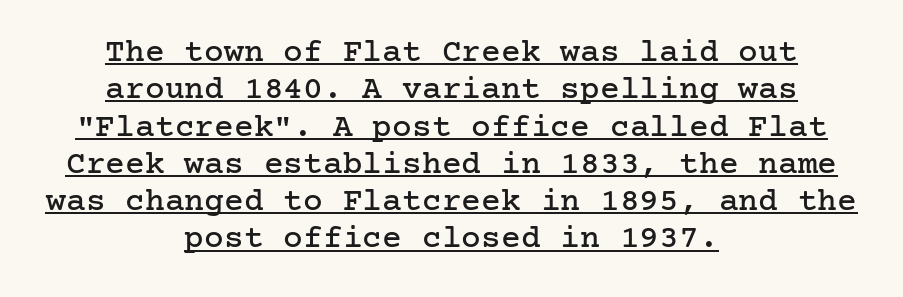
Q: Is the text italic (slanted)? A: No, it is upright.
Q: Is the typeface a serif or a sans-serif typeface? A: Serif.
Q: Is the text underlined? A: Yes.
Q: How is the paragraph aligned? A: Centered.
Q: Is the spacing between letters normal or unusually wide? A: Normal.
Q: Is the spacing between lines tight, normal or loose? A: Tight.
Q: Width (condensed, normal, or wide)? A: Normal.
Q: Stroke contrast? A: Low.
Q: x-height? A: Medium.
